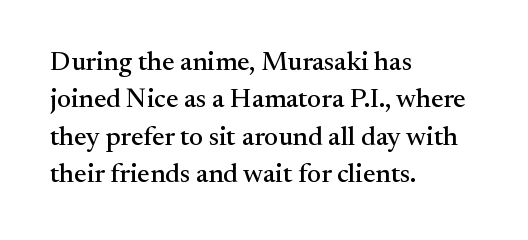
{"italic": "no", "underline": "no", "align": "left", "line_spacing": "normal", "line_spacing_ratio": 1.38, "letter_spacing": "normal", "letter_spacing_em": 0.0, "glyph_px": 27}
